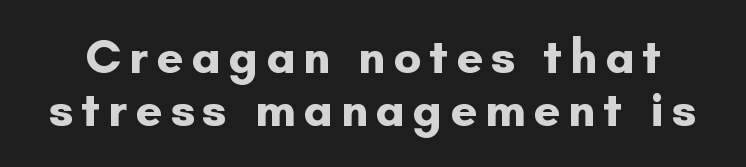
Caption: bold face, heavy strokes. A typesetter would call this leading minimal, almost set solid. A typesetter would call this proportional, since set widths differ per character. The type sits square on the baseline with zero lean. To sum up the face: it is a sans, with no serifs. Honestly, there is no underline to notice here at all.
